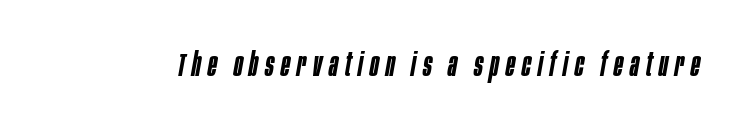
Moderately thickened strokes mark this as semibold type. Spacing between characters has been opened up far beyond the box default. When letters slant like this, we call the style italic. The specimen omits any rule beneath the text block's lines. The rendering uses natural spacing where letterforms have individual widths.
